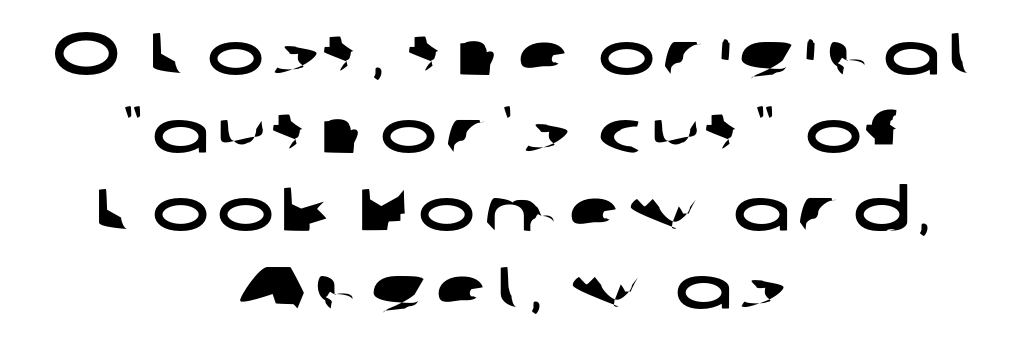
The image shows 60 px wide sans-serif type; set centered, normal line spacing (1.3x), not underlined; low stroke contrast and a medium x-height.
